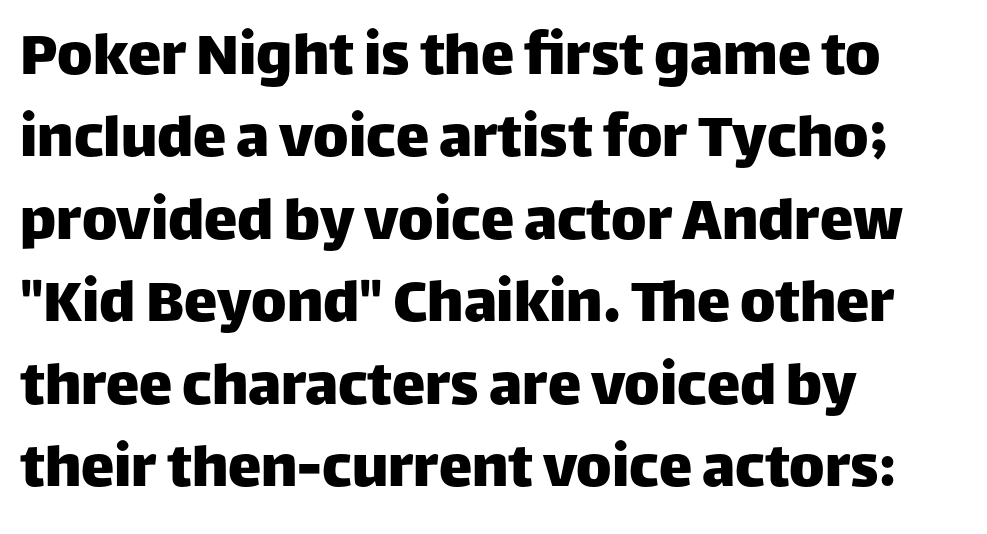
{"serif": "no", "italic": "no", "width": "normal", "stroke_contrast": "low", "x_height": "large", "monospaced": "no", "underline": "no", "align": "left", "line_spacing_ratio": 1.23, "letter_spacing": "normal", "letter_spacing_em": 0.0, "glyph_px": 67}
